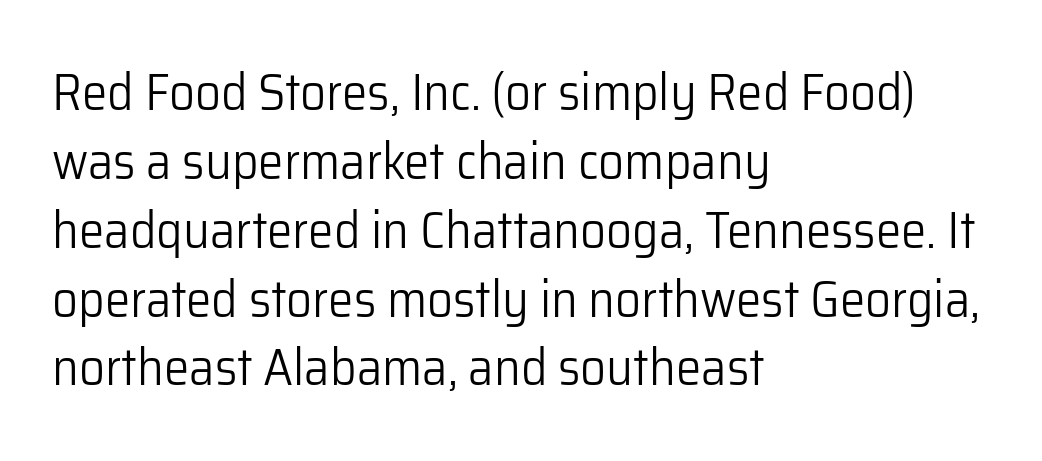
No extra ink here — the face is not bold. Letters rest on an invisible, unmarked baseline. Each letter keeps its own natural width here, so spacing adapts to shape. A typesetter would call this zero additional tracking. The space between consecutive lines is moderate. Typographically, this falls in the sans-serif category.
